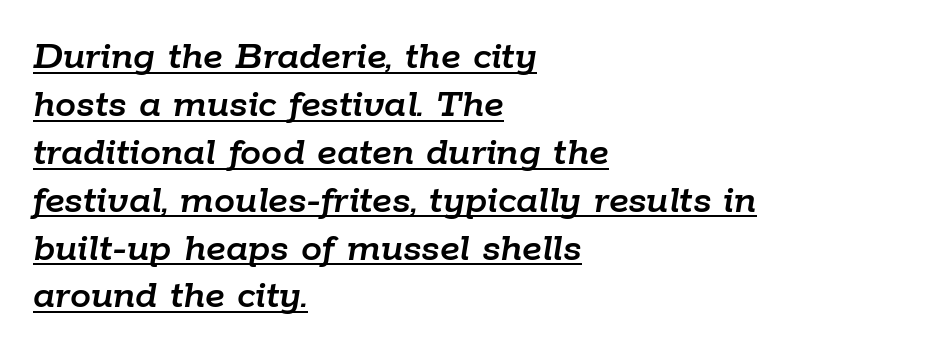
Q: Is the text italic (slanted)? A: Yes, it leans right by about 9 degrees.
Q: Is the text underlined? A: Yes.
Q: How is the paragraph aligned? A: Left-aligned.
Q: Is the spacing between letters normal or unusually wide? A: Normal.
Q: Is the spacing between lines tight, normal or loose? A: Tight.
Q: Width (condensed, normal, or wide)? A: Normal.
Q: Stroke contrast? A: Low.
Q: x-height? A: Medium.
Q: Monospaced? A: No.
